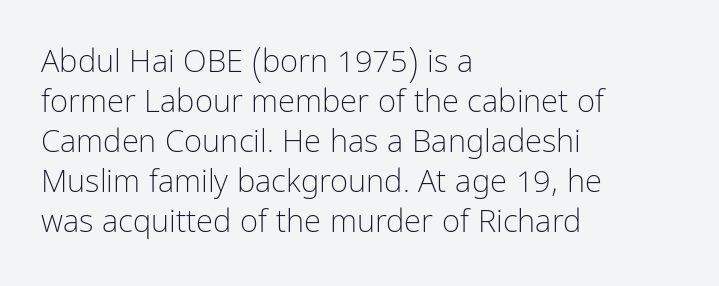
The setting favours the left margin, as ordinary paragraphs usually do. The typeface chosen for these lines omits serifs. Nobody touched the tracking dial on this one. No heavy texture on the line: the type isn't bold. Do the characters align in a grid? No, the font is proportional. Evenly set lines give the paragraph a standard silhouette.
